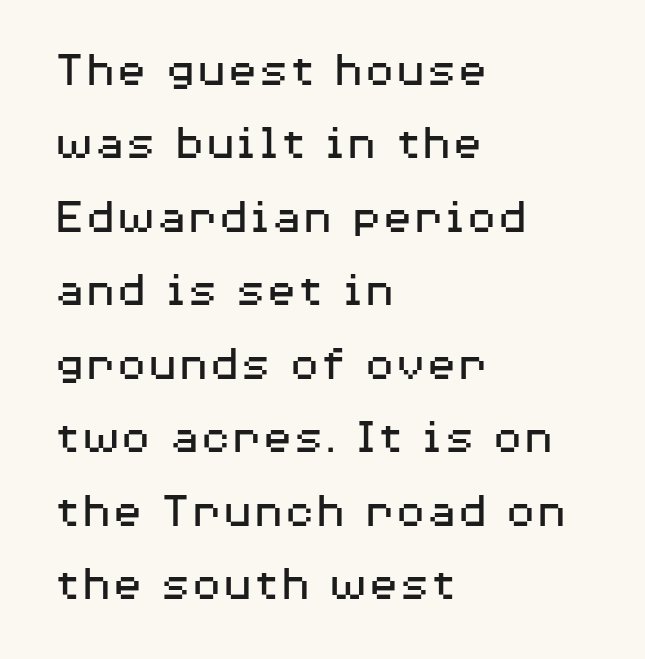
{"serif": "no", "italic": "no", "bold": "no", "weight": "regular", "width": "wide", "stroke_contrast": "medium", "x_height": "medium", "monospaced": "no", "underline": "no", "align": "left", "line_spacing": "normal", "line_spacing_ratio": 1.44, "letter_spacing": "normal", "letter_spacing_em": 0.0, "glyph_px": 51}
